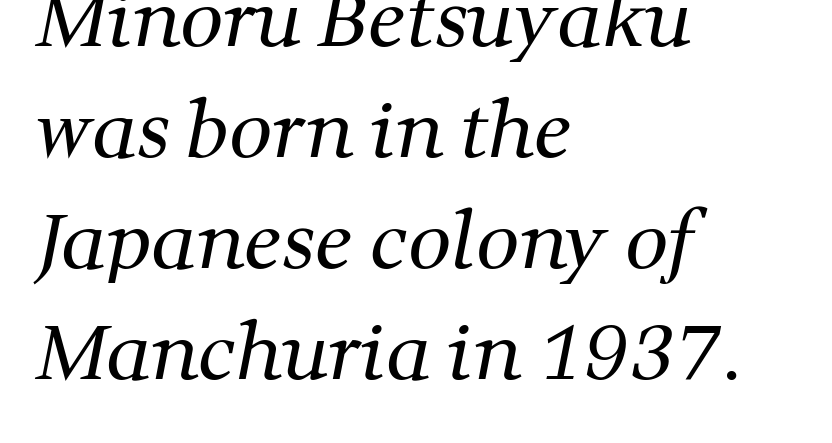
The image shows 76 px regular-weight serif type; set left-aligned, normal line spacing (1.46x), normal letter spacing, not underlined; medium stroke contrast and a medium x-height.
